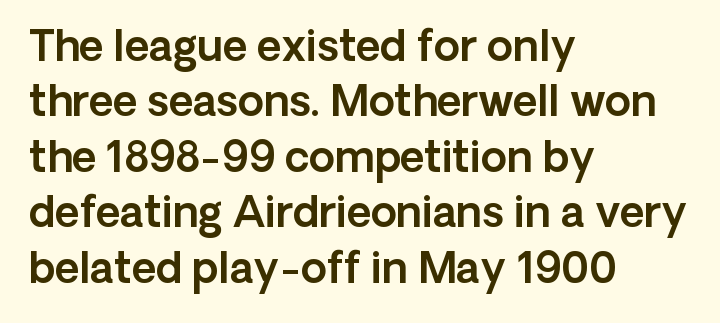
Does the lettering tilt? It doesn't — this is upright. The tracking reads as untouched default to a designer's eye. Leading matches the norm, producing a regular column. A sans-serif font was chosen for this passage. The face used here is proportionally spaced, like ordinary book or web type.
